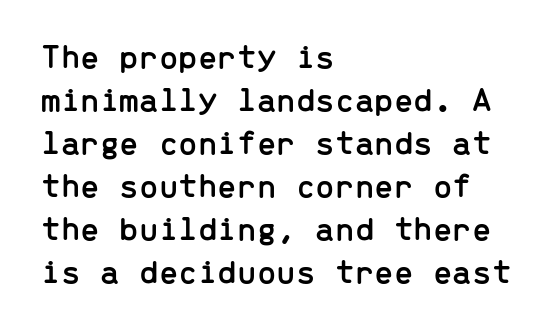
The image shows 35 px sans-serif type, upright, monospaced; set left-aligned, line spacing 1.23x, normal letter spacing, not underlined; low stroke contrast and a medium x-height.
